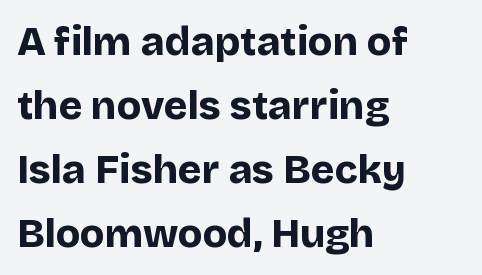
Between one letter and the next there's only the usual sliver of space. Honestly, there is no underline to notice here at all. Typographically, this falls in the sans-serif category. As a designer I'd log this as weight 700, bold. Layout note: lines flush left.
